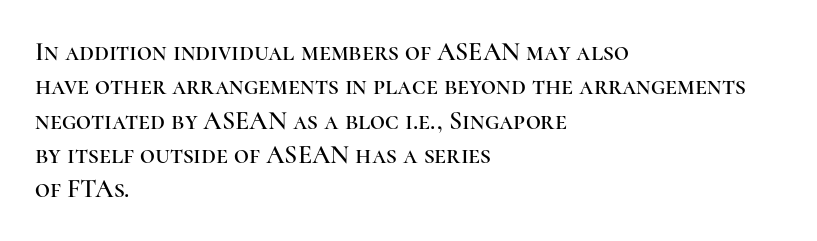
Here the glyphs are tracked normally, forming tight word shapes. Notice how the passage keeps a crisp vertical edge on the left only. A normal amount of white space separates one row of letters from the next. The string is rendered with underlining switched off.
